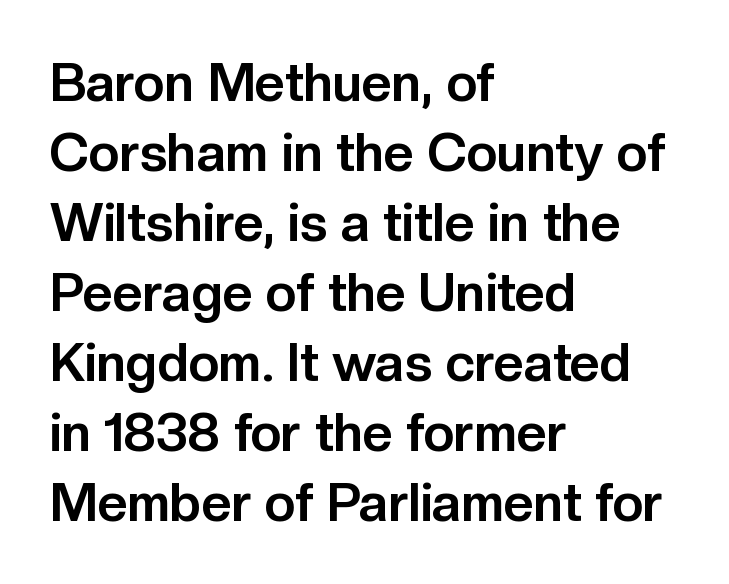
{"serif": "no", "italic": "no", "bold": "yes", "weight": "bold", "width": "normal", "stroke_contrast": "low", "x_height": "medium", "monospaced": "no", "underline": "no", "align": "left", "line_spacing": "normal", "line_spacing_ratio": 1.32, "letter_spacing": "normal", "letter_spacing_em": 0.0, "glyph_px": 53}
